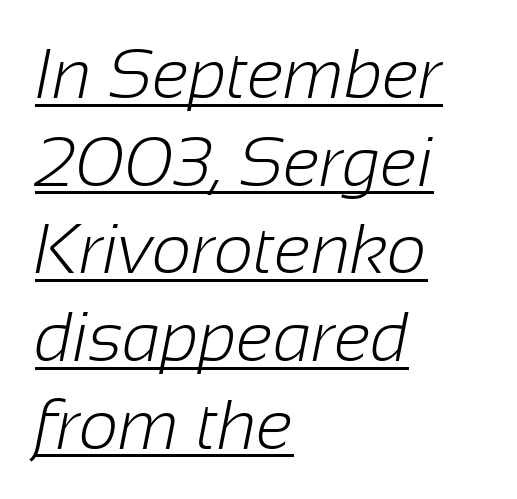
Q: Is the text bold? A: No.
Q: Is the typeface a serif or a sans-serif typeface? A: Sans-serif.
Q: Is the text underlined? A: Yes.
Q: How is the paragraph aligned? A: Left-aligned.
Q: Is the spacing between letters normal or unusually wide? A: Normal.
Q: Is the spacing between lines tight, normal or loose? A: Normal.
Q: Width (condensed, normal, or wide)? A: Normal.
Q: Stroke contrast? A: Low.
Q: x-height? A: Medium.
Q: Monospaced? A: No.
